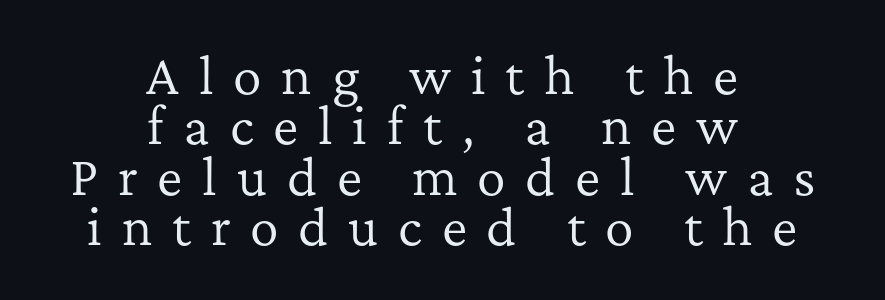
{"serif": "yes", "italic": "no", "bold": "no", "weight": "regular", "width": "normal", "stroke_contrast": "low", "x_height": "medium", "monospaced": "no", "underline": "no", "align": "center", "line_spacing": "tight", "line_spacing_ratio": 1.05, "letter_spacing": "wide", "letter_spacing_em": 0.41, "glyph_px": 48}
